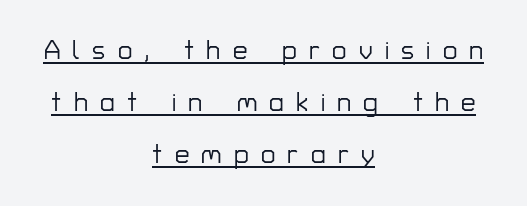
Somebody hit Ctrl+U on this one — the words are underlined. The vertical gap from one line to the next is large. These lines have a slow, spaced-out rhythm from letter to letter. This sample is center-justified, so both line endings float freely. If you drew a line through each stem, it would be perfectly vertical.
